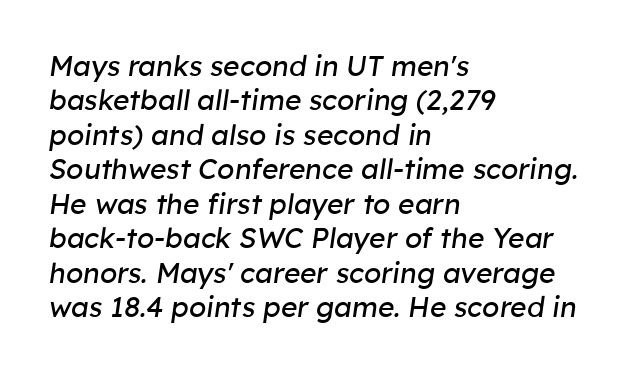
The image shows 28 px regular-weight type, italic (leaning right); set left-aligned, line spacing 1.23x, normal letter spacing, not underlined; low stroke contrast and a medium x-height.
